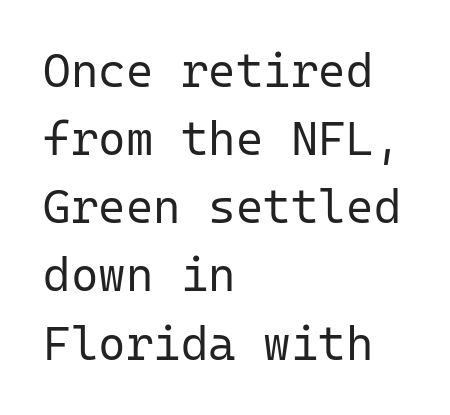
Q: Is the text bold? A: No.
Q: Is the text italic (slanted)? A: No, it is upright.
Q: Is the typeface a serif or a sans-serif typeface? A: Sans-serif.
Q: Is the text underlined? A: No.
Q: How is the paragraph aligned? A: Left-aligned.
Q: Is the spacing between letters normal or unusually wide? A: Normal.
Q: Is the spacing between lines tight, normal or loose? A: Normal.
Q: Width (condensed, normal, or wide)? A: Normal.
Q: Stroke contrast? A: Low.
Q: x-height? A: Medium.
Q: Monospaced? A: Yes.
